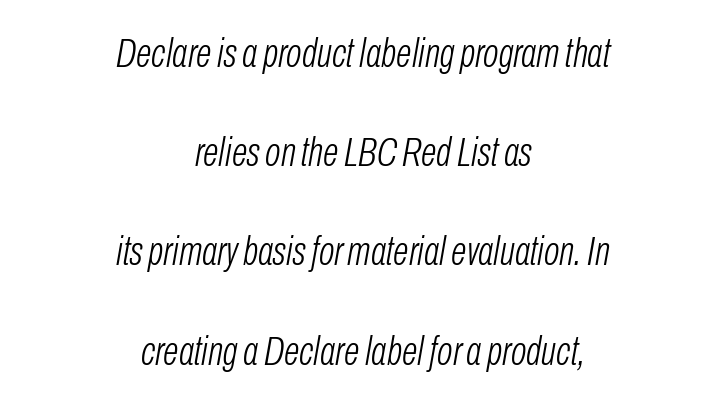
These lines are rendered in a variable-pitch font. The gap between lines stays unmarked. Does the leading feel generous? Absolutely, it's lavish. One-word summary of the alignment: center. Observe the lean: these are italic letterforms.
